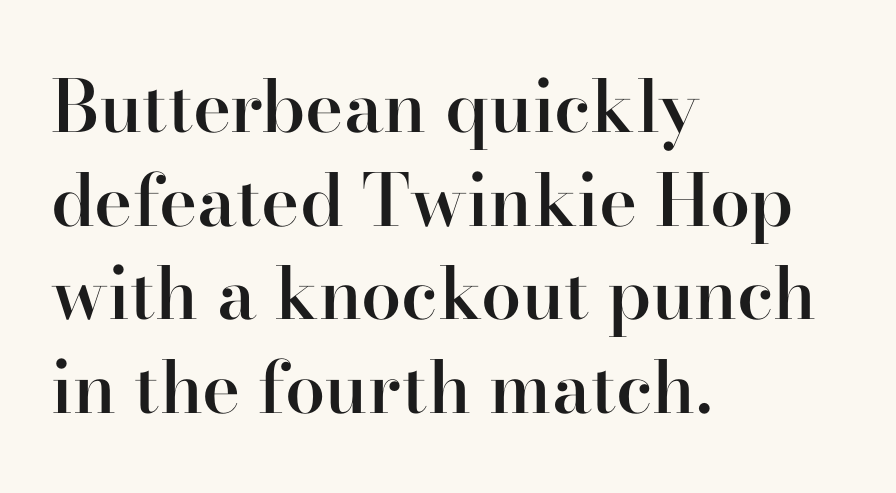
The image shows 72 px semibold serif type, upright; set left-aligned, normal line spacing (1.3x), normal letter spacing, not underlined; high stroke contrast and a small x-height.
